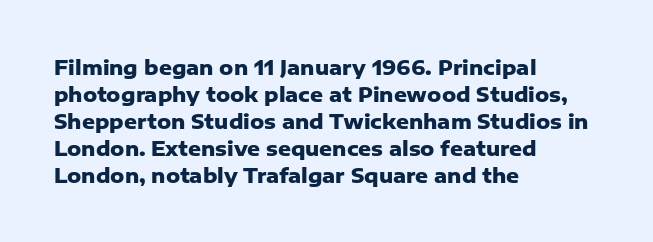
Q: Is the text bold? A: Yes.
Q: Is the text italic (slanted)? A: No, it is upright.
Q: Is the text underlined? A: No.
Q: How is the paragraph aligned? A: Left-aligned.
Q: Is the spacing between letters normal or unusually wide? A: Normal.
Q: Is the spacing between lines tight, normal or loose? A: Normal.
